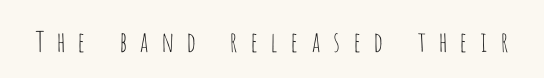
The image shows 28 px thin, condensed sans-serif type, upright; set unusually wide letter spacing (+0.41 em), not underlined; low stroke contrast and a large x-height.
